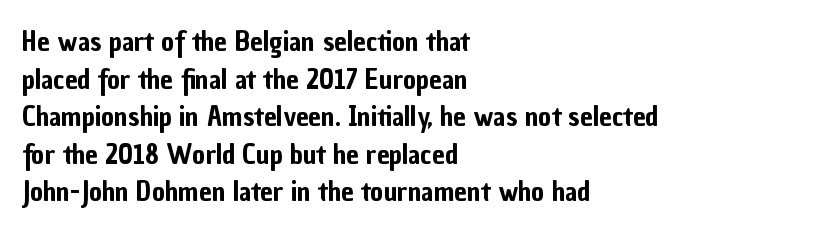
The image shows 28 px condensed sans-serif type, upright; set left-aligned, normal line spacing (1.34x), normal letter spacing, not underlined; low stroke contrast and a medium x-height.
